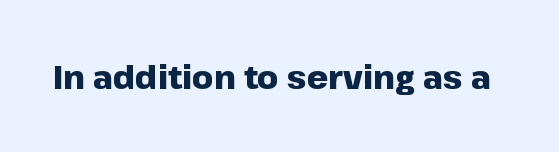
Q: Is the text bold? A: Yes.
Q: Is the text italic (slanted)? A: No, it is upright.
Q: Is the typeface a serif or a sans-serif typeface? A: Sans-serif.
Q: Is the text underlined? A: No.
Q: Is the spacing between letters normal or unusually wide? A: Normal.
Q: Width (condensed, normal, or wide)? A: Normal.
Q: Stroke contrast? A: Low.
Q: x-height? A: Medium.
Q: Monospaced? A: No.
